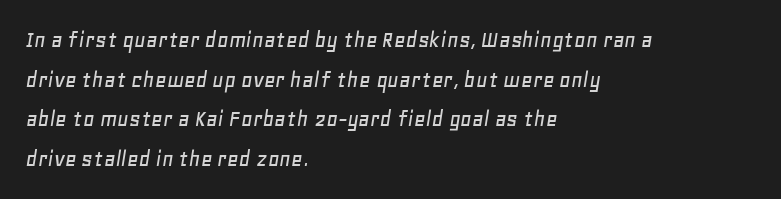
The type is set solid horizontally, with unmodified tracking. If you measured baseline to baseline, you'd find a middling distance. The letters are slanted; this is an italic face. Descenders hang freely into open space.
